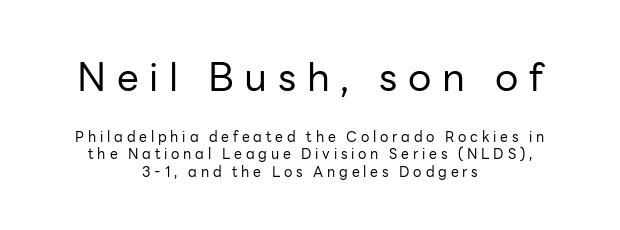
{"serif": "no", "italic": "no", "bold": "no", "weight": "regular", "width": "normal", "stroke_contrast": "low", "x_height": "medium", "monospaced": "no", "underline": "no", "align": "center", "line_spacing_ratio": 1.23, "letter_spacing": "wide", "letter_spacing_em": 0.27, "larger_block": "first", "size_ratio": 2.79, "glyph_px": 39}
